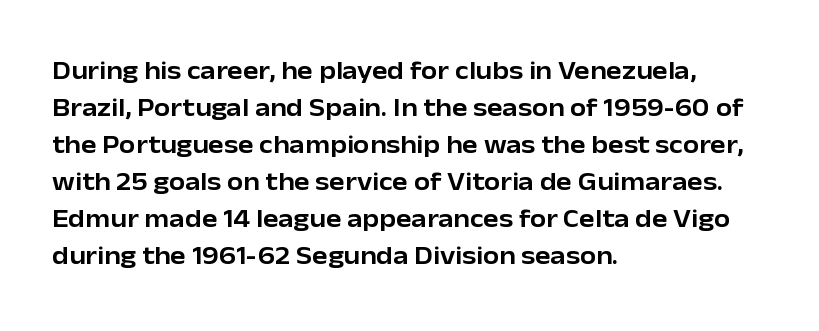
{"italic": "no", "underline": "no", "align": "left", "line_spacing": "normal", "line_spacing_ratio": 1.42, "letter_spacing": "normal", "letter_spacing_em": 0.0, "glyph_px": 26}
